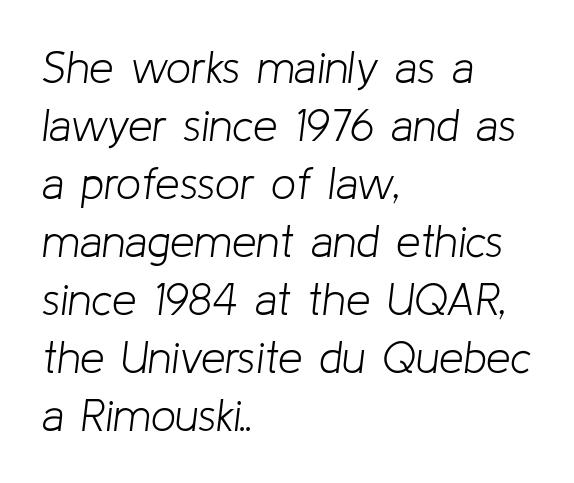
Q: Is the text bold? A: No.
Q: Is the text italic (slanted)? A: Yes, it leans right by about 8 degrees.
Q: Is the text underlined? A: No.
Q: How is the paragraph aligned? A: Left-aligned.
Q: Is the spacing between letters normal or unusually wide? A: Normal.
Q: Is the spacing between lines tight, normal or loose? A: Normal.
Q: Width (condensed, normal, or wide)? A: Normal.
Q: Stroke contrast? A: Low.
Q: x-height? A: Medium.
Q: Monospaced? A: No.
